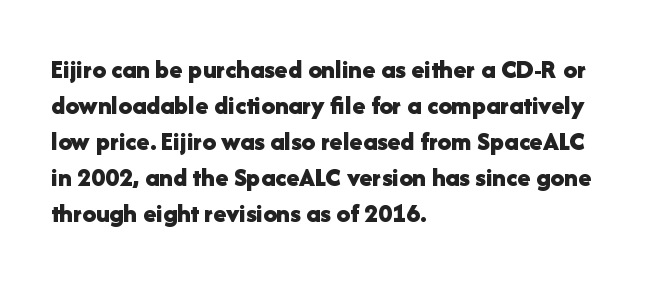
Is there much room between lines? A standard amount, neither cramped nor airy. This rendering features lettering with no underline. The typography opts for an upright posture over an oblique one. Standard letterfit; no display-style spreading of the glyphs. Line starts are locked; line ends wander. Heavy-handed strokes throughout: this text is bold.
